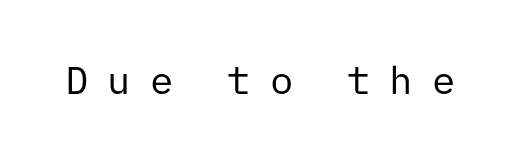
Q: Is the text bold? A: No.
Q: Is the text italic (slanted)? A: No, it is upright.
Q: Is the typeface a serif or a sans-serif typeface? A: Sans-serif.
Q: Is the text underlined? A: No.
Q: Is the spacing between letters normal or unusually wide? A: Unusually wide.
Q: Width (condensed, normal, or wide)? A: Normal.
Q: Stroke contrast? A: Low.
Q: x-height? A: Medium.
Q: Monospaced? A: Yes.
